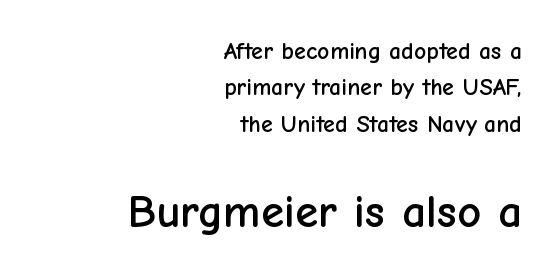
{"serif": "no", "italic": "no", "width": "normal", "stroke_contrast": "low", "x_height": "medium", "monospaced": "no", "underline": "no", "align": "right", "line_spacing": "normal", "line_spacing_ratio": 1.52, "letter_spacing": "normal", "letter_spacing_em": 0.0, "larger_block": "second", "size_ratio": 1.96, "glyph_px": 47}
